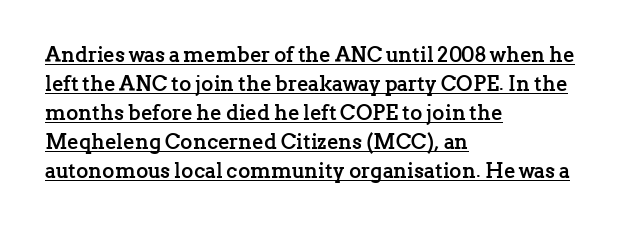
{"italic": "no", "bold": "yes", "underline": "yes", "align": "left", "line_spacing": "normal", "line_spacing_ratio": 1.38, "letter_spacing": "normal", "letter_spacing_em": 0.0, "glyph_px": 21}
